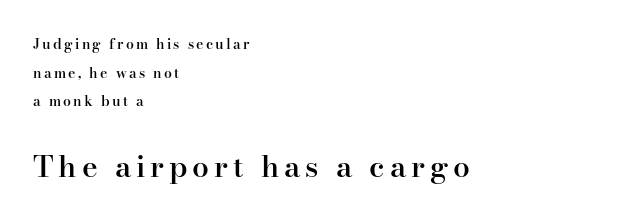
{"serif": "yes", "italic": "no", "bold": "semi", "weight": "semibold", "width": "normal", "stroke_contrast": "high", "x_height": "small", "monospaced": "no", "underline": "no", "align": "left", "line_spacing": "loose", "line_spacing_ratio": 2.05, "larger_block": "second", "size_ratio": 2.14, "glyph_px": 30}
